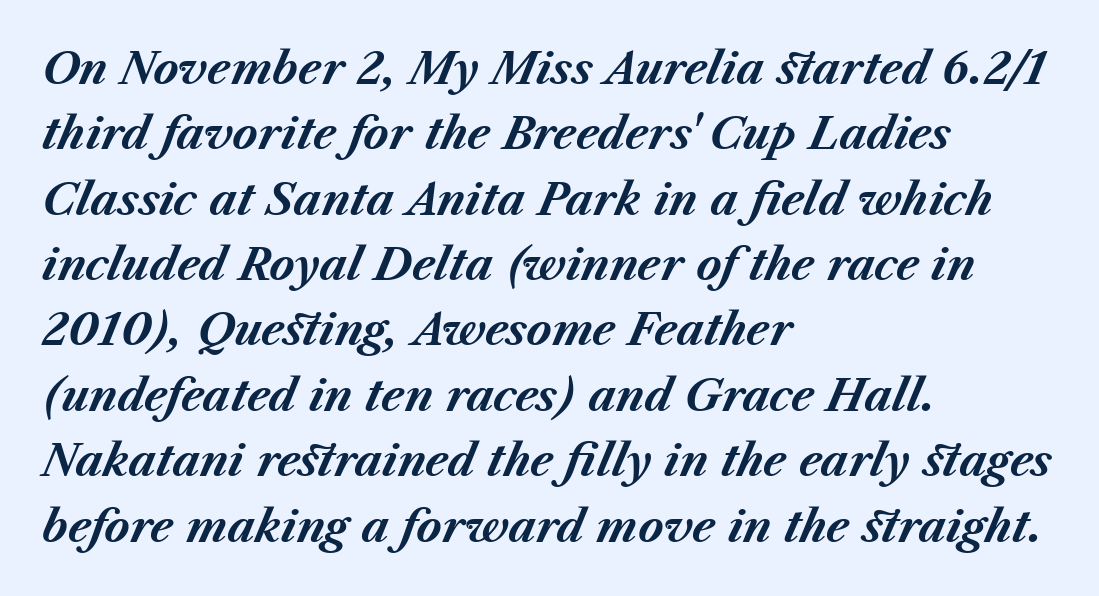
The strokes are fattened all the way to bold. Notice how the stems are inclined rather than vertical — that's the hallmark of italics. Each new line begins a customary step beneath the previous one. Caption: standard tracking, unaltered. Leftover space on each line is placed entirely after the last word. Any mark beneath the type? The region is blank.
